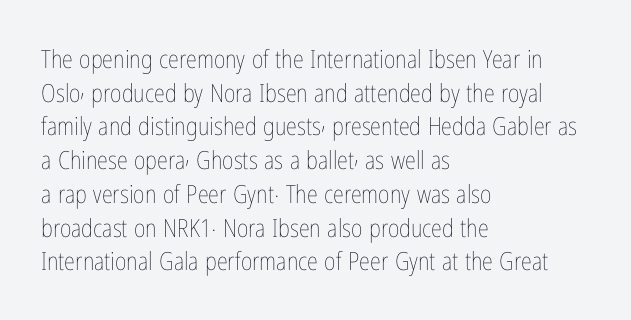
Honestly, there is no underline to notice here at all. When letters stand straight like this, we call the style roman or upright. The passage shown stacks its lines at a standard gap. Horizontal alignment here is leftward, the default for most running prose. Ink coverage per letter is moderate at most.
